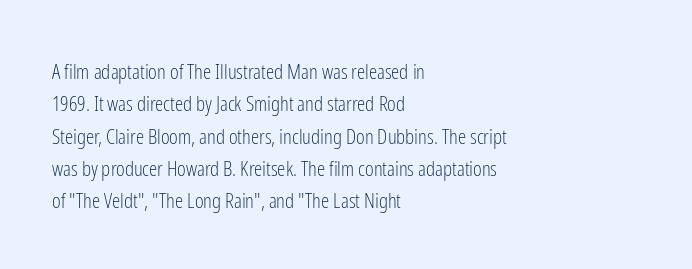
Words float on clear page, feet unadorned. Letters have the restrained weight of plain body copy at most. Horizontal alignment here is leftward, the default for most running prose. Whoever set this chose a conventional vertical rhythm. This sample uses an upright cut, with every glyph sitting square on the baseline.
